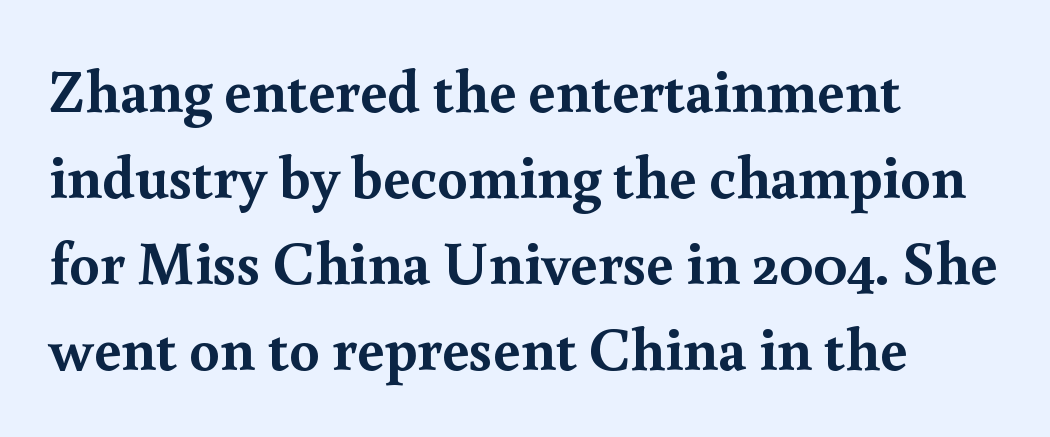
Standard letterfit; no display-style spreading of the glyphs. Does the lettering tilt? It doesn't — this is upright. These lines are composed in type with serifs. Is this a fixed-width face? No — the glyphs have proportional, varying widths. Any mark beneath the type? The region is blank.
